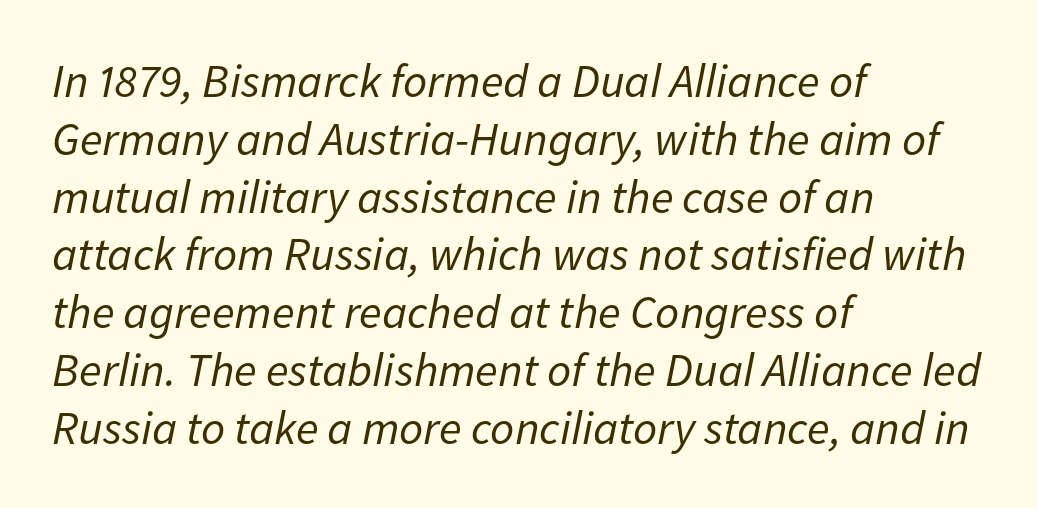
The text block is weighted toward the left margin, trailing off unevenly rightward. Ink coverage per letter is moderate at most. You could call the tracking neutral — neither tight nor loose. Spacing verdict: proportional, widths tailored to each character.
